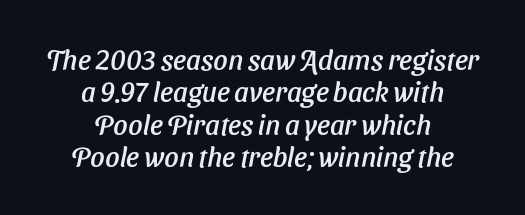
The gaps between neighbouring characters are ordinary and unremarkable. The rag falls on both sides of this text block equally. The lettering tilts uniformly, giving the passage an italic look. The rendering uses natural spacing where letterforms have individual widths. The baseline area is clear.
